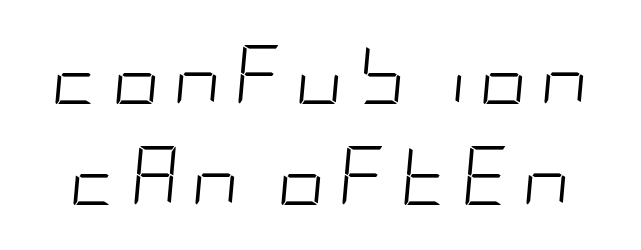
{"italic": "yes", "lean": "right", "slant_degrees": 5, "bold": "no", "weight": "light", "width": "condensed", "stroke_contrast": "low", "x_height": "large", "underline": "no", "line_spacing_ratio": 1.71, "letter_spacing": "wide", "letter_spacing_em": 0.22, "glyph_px": 59}
